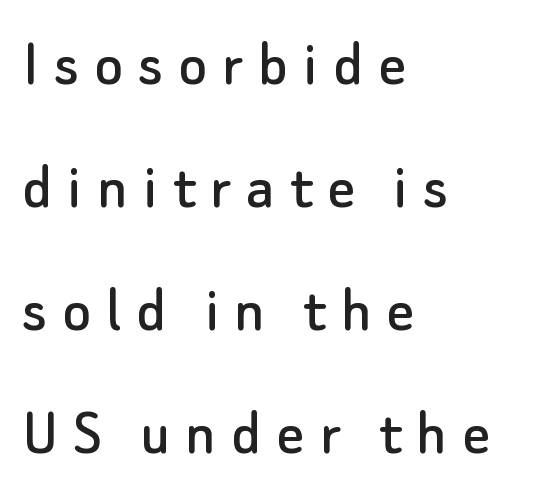
What kind of face is this? One without serifs — a sans. The face used here is proportionally spaced, like ordinary book or web type. Does extra space separate the letters? Yes, quite a lot of it. A bare baseline throughout the passage. A classic flush-left, rag-right setting is used for this passage.
